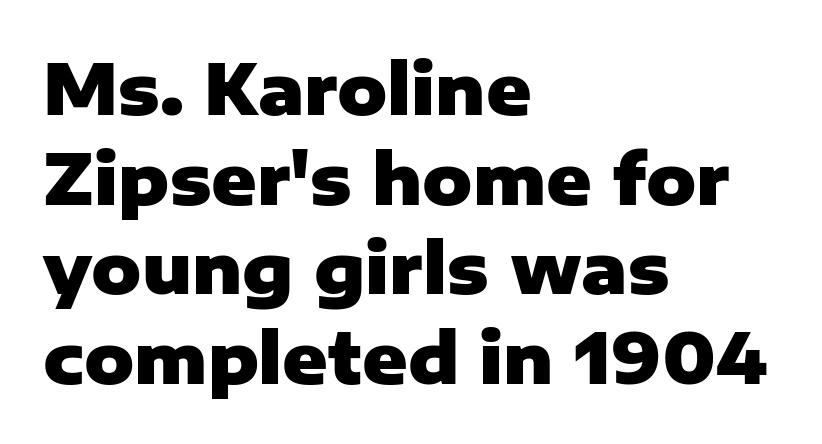
{"serif": "no", "italic": "no", "bold": "yes", "weight": "heavy", "width": "normal", "stroke_contrast": "low", "x_height": "medium", "monospaced": "no", "underline": "no", "align": "left", "line_spacing": "normal", "line_spacing_ratio": 1.3, "letter_spacing": "normal", "letter_spacing_em": 0.0, "glyph_px": 69}
